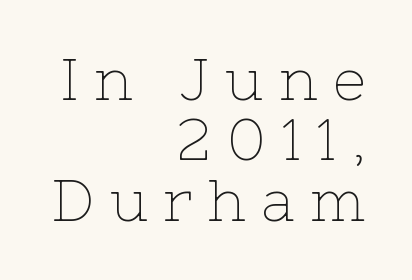
Leading is clearly below the norm, producing a dense column. Just letters on the line, the space beneath them empty. If you drew a line through each stem, it would be perfectly vertical. Serif or sans? Serif — the stroke terminals have little feet. Honestly, the letter spacing is so wide it's the main thing you notice. If you drew a ruler down the right edge, every line would touch it.
